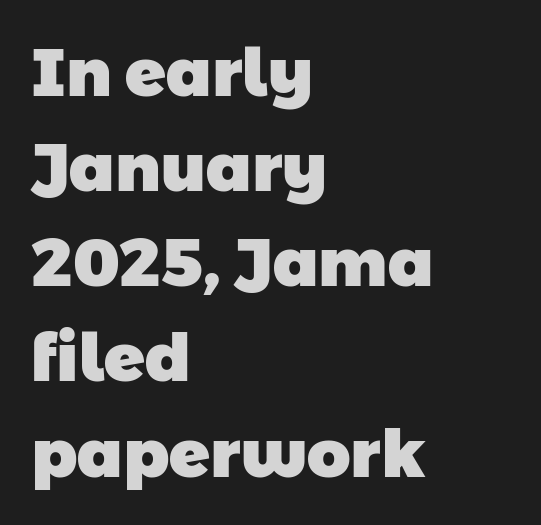
Weight check: bold — yes, fully. Just letters on the line, the space beneath them empty. A sans-serif font was chosen for this passage. The letters advance in unequal steps, a hallmark of proportional type. Honestly, the row spacing looks completely unremarkable.
